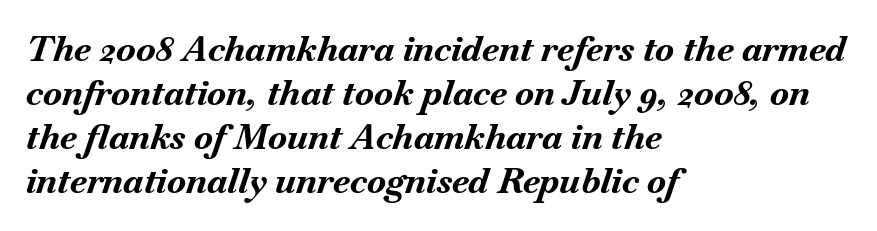
The letters are bold, with thick, heavy strokes. The passage shown is typed in a proportional face where columns would drift. You can tell it's italic because the verticals aren't actually vertical. The string is rendered with underlining switched off. Horizontally, the lines are justified to the leading edge only.
